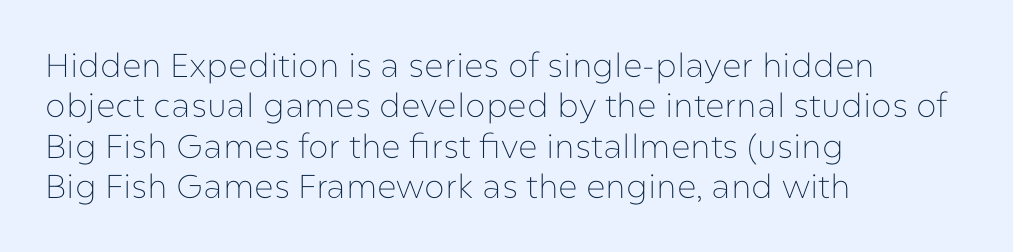
Q: Is the text bold? A: No.
Q: Is the text italic (slanted)? A: No, it is upright.
Q: Is the typeface a serif or a sans-serif typeface? A: Sans-serif.
Q: Is the text underlined? A: No.
Q: How is the paragraph aligned? A: Left-aligned.
Q: Is the spacing between letters normal or unusually wide? A: Normal.
Q: Width (condensed, normal, or wide)? A: Normal.
Q: Stroke contrast? A: Low.
Q: x-height? A: Medium.
Q: Monospaced? A: No.
